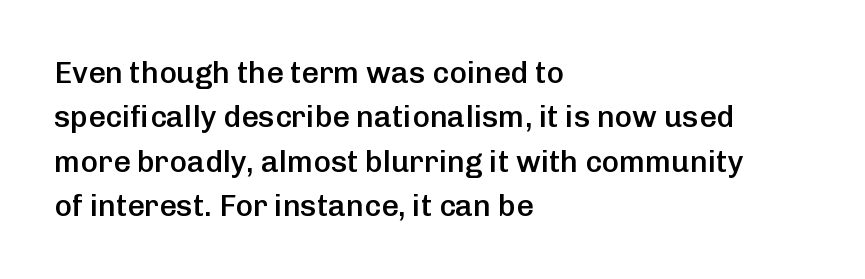
Where is the straight margin? On the left. Evenly set lines give the paragraph a standard silhouette. The font's upright variant was chosen for this text. Underlining? Definitely not there. I'd call this a sans setting — the letters go barefoot.
